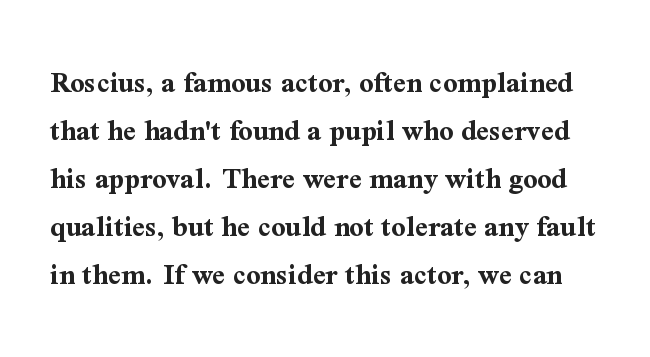
Q: Is the text bold? A: Yes.
Q: Is the text italic (slanted)? A: No, it is upright.
Q: Is the typeface a serif or a sans-serif typeface? A: Serif.
Q: Is the text underlined? A: No.
Q: Is the spacing between letters normal or unusually wide? A: Normal.
Q: Is the spacing between lines tight, normal or loose? A: Normal.
Q: Width (condensed, normal, or wide)? A: Normal.
Q: Stroke contrast? A: Medium.
Q: x-height? A: Medium.
Q: Monospaced? A: No.
